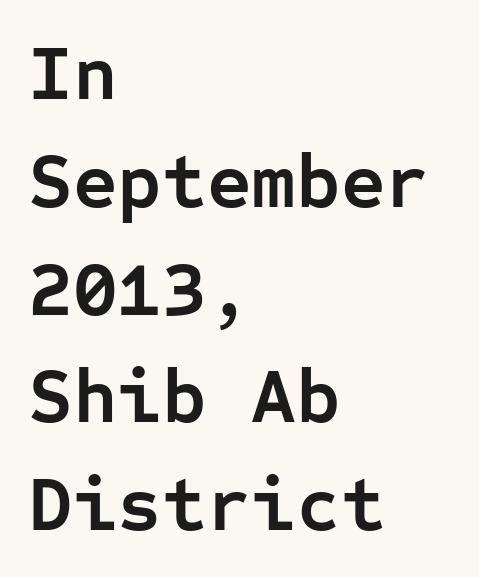
The image shows 77 px semibold sans-serif type, upright, monospaced; set left-aligned, normal line spacing (1.4x), normal letter spacing, not underlined; low stroke contrast and a medium x-height.
